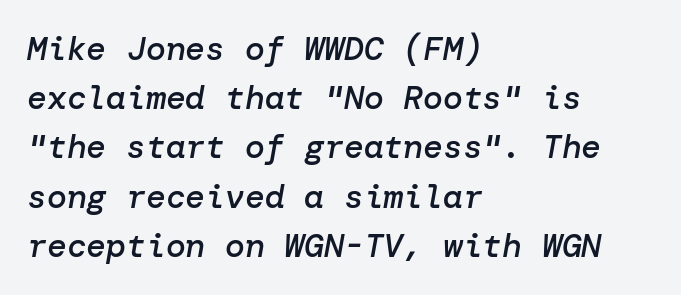
The line texture is even and compact thanks to regular tracking. The foot of each line stays bare and open. Rendered with sloped, italic letterforms. Look at the stroke-to-counter ratio: somewhat heavy, a semibold. The vertical gap from one line to the next is medium. Short and long lines alike share a common starting point at left.
